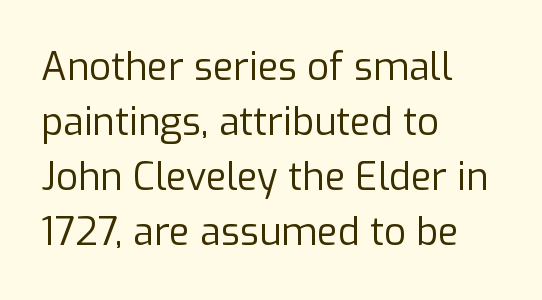
{"serif": "no", "italic": "no", "bold": "no", "weight": "regular", "width": "normal", "stroke_contrast": "low", "x_height": "medium", "monospaced": "no", "underline": "no", "align": "left", "line_spacing": "normal", "line_spacing_ratio": 1.45, "letter_spacing": "normal", "letter_spacing_em": 0.0, "glyph_px": 38}
